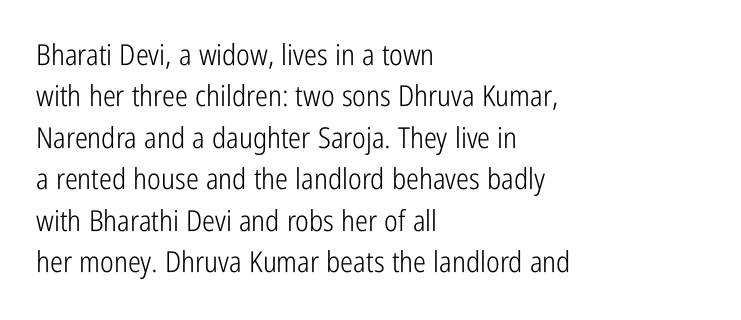
The image shows 29 px light, condensed sans-serif type, upright; set left-aligned, normal line spacing (1.43x), normal letter spacing, not underlined; low stroke contrast and a medium x-height.
